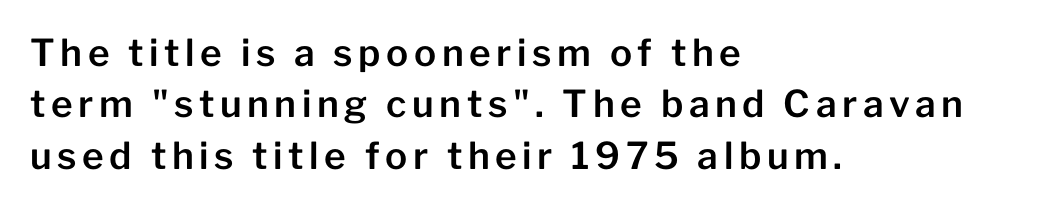
Q: Is the text italic (slanted)? A: No, it is upright.
Q: Is the typeface a serif or a sans-serif typeface? A: Sans-serif.
Q: Is the text underlined? A: No.
Q: How is the paragraph aligned? A: Left-aligned.
Q: Is the spacing between lines tight, normal or loose? A: Normal.
Q: Width (condensed, normal, or wide)? A: Normal.
Q: Stroke contrast? A: Low.
Q: x-height? A: Medium.
Q: Monospaced? A: No.
